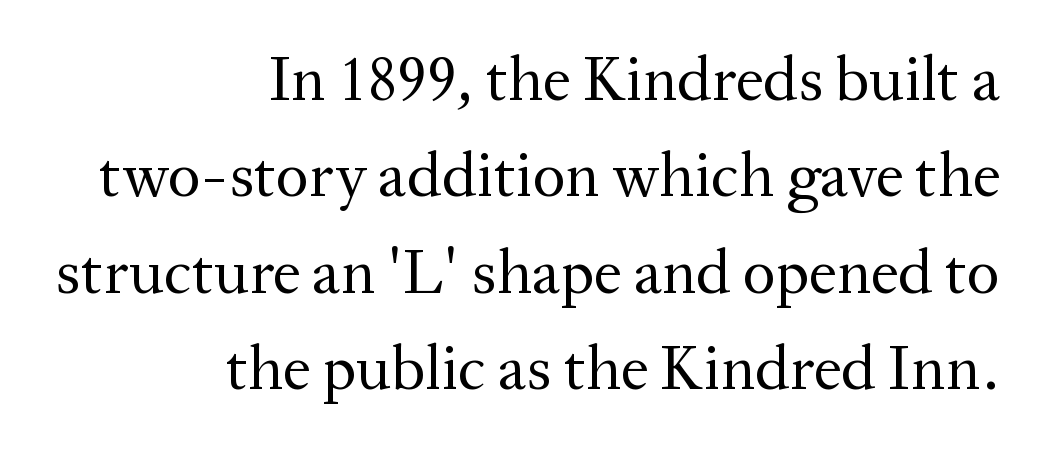
{"serif": "yes", "italic": "no", "bold": "no", "weight": "regular", "width": "normal", "stroke_contrast": "medium", "x_height": "medium", "monospaced": "no", "underline": "no", "align": "right", "line_spacing": "normal", "line_spacing_ratio": 1.53, "letter_spacing": "normal", "letter_spacing_em": 0.0, "glyph_px": 63}
